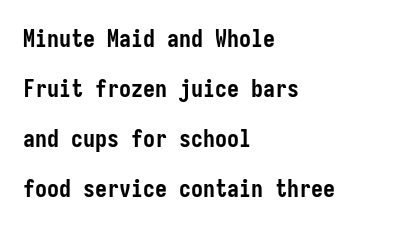
The rendering uses a bold face; every stroke is thick and dark. A typesetter would call this leading open, well beyond the default. Check the space under the baseline: it is left empty. Line starts are locked; line ends wander.
